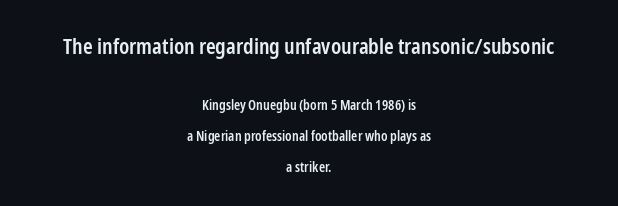
The image shows 22 px text type, upright; set centered, loose line spacing (2.2x), normal letter spacing, not underlined; the first (top) block is 1.57x larger.
